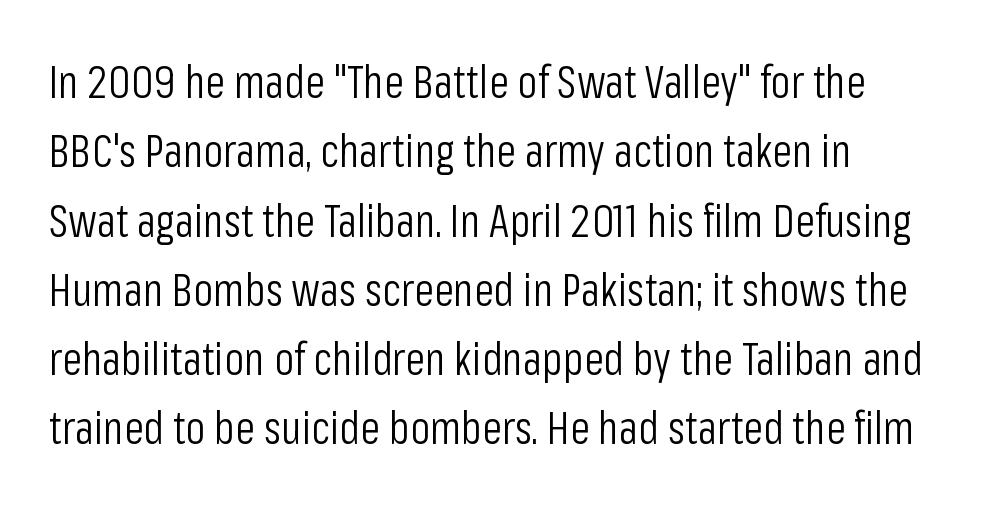
Q: Is the text bold? A: No.
Q: Is the text italic (slanted)? A: No, it is upright.
Q: Is the typeface a serif or a sans-serif typeface? A: Sans-serif.
Q: Is the text underlined? A: No.
Q: Is the spacing between letters normal or unusually wide? A: Normal.
Q: Is the spacing between lines tight, normal or loose? A: Normal.
Q: Width (condensed, normal, or wide)? A: Condensed.
Q: Stroke contrast? A: Low.
Q: x-height? A: Medium.
Q: Monospaced? A: No.
